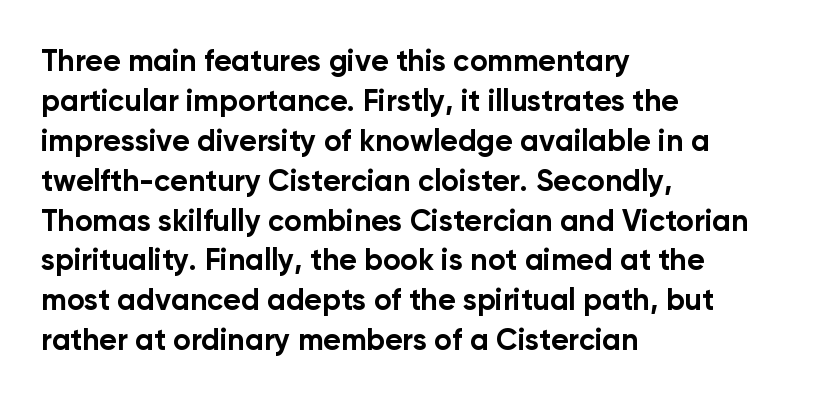
Q: Is the text bold? A: Yes.
Q: Is the text italic (slanted)? A: No, it is upright.
Q: Is the typeface a serif or a sans-serif typeface? A: Sans-serif.
Q: Is the text underlined? A: No.
Q: How is the paragraph aligned? A: Left-aligned.
Q: Is the spacing between letters normal or unusually wide? A: Normal.
Q: Is the spacing between lines tight, normal or loose? A: Normal.
Q: Width (condensed, normal, or wide)? A: Normal.
Q: Stroke contrast? A: Low.
Q: x-height? A: Medium.
Q: Monospaced? A: No.
